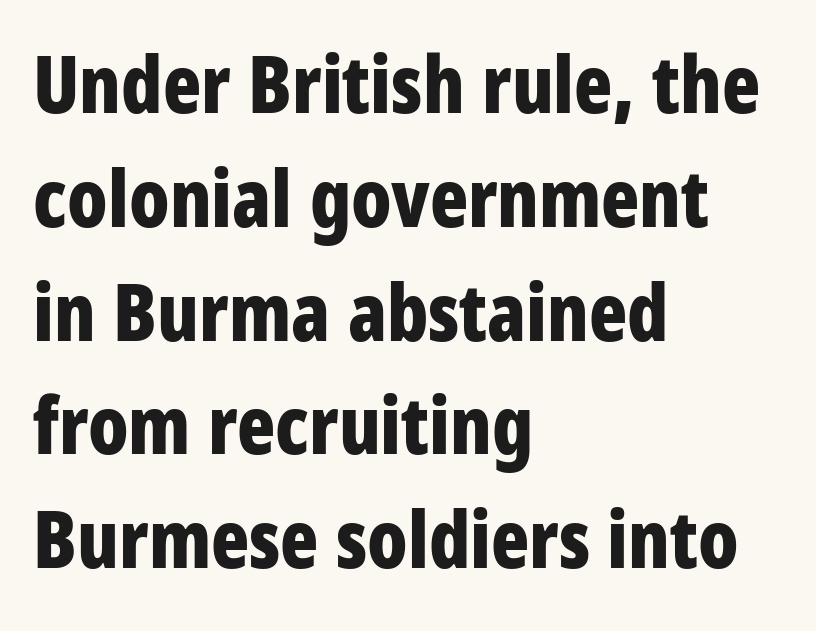
Q: Is the text bold? A: Yes.
Q: Is the text italic (slanted)? A: No, it is upright.
Q: Is the typeface a serif or a sans-serif typeface? A: Sans-serif.
Q: Is the text underlined? A: No.
Q: How is the paragraph aligned? A: Left-aligned.
Q: Is the spacing between letters normal or unusually wide? A: Normal.
Q: Is the spacing between lines tight, normal or loose? A: Normal.
Q: Width (condensed, normal, or wide)? A: Condensed.
Q: Stroke contrast? A: Low.
Q: x-height? A: Large.
Q: Monospaced? A: No.
